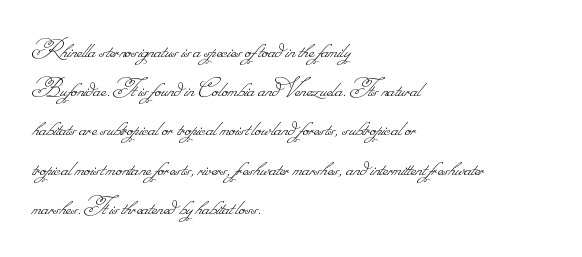
Q: Is the text bold? A: No.
Q: Is the text underlined? A: No.
Q: How is the paragraph aligned? A: Left-aligned.
Q: Is the spacing between letters normal or unusually wide? A: Normal.
Q: Is the spacing between lines tight, normal or loose? A: Normal.
Q: Width (condensed, normal, or wide)? A: Normal.
Q: Stroke contrast? A: Low.
Q: Monospaced? A: No.
